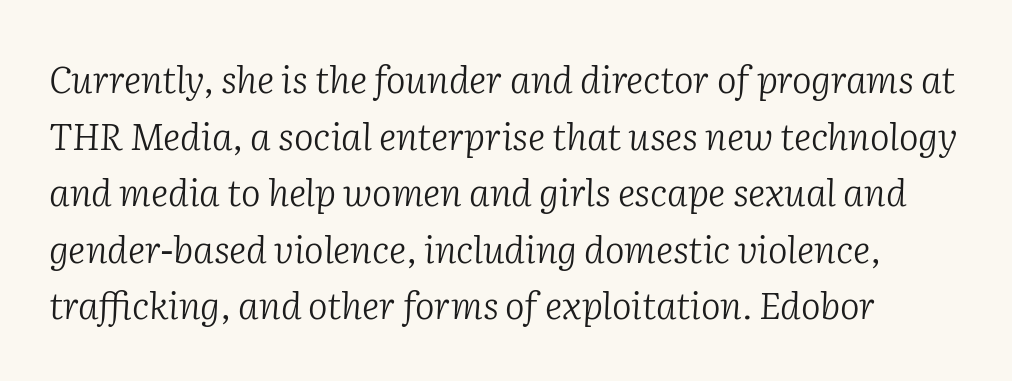
{"serif": "yes", "italic": "yes", "lean": "right", "slant_degrees": 2, "bold": "no", "weight": "light", "width": "normal", "stroke_contrast": "low", "x_height": "medium", "monospaced": "no", "underline": "no", "line_spacing": "normal", "line_spacing_ratio": 1.53, "letter_spacing": "normal", "letter_spacing_em": 0.0, "glyph_px": 37}
